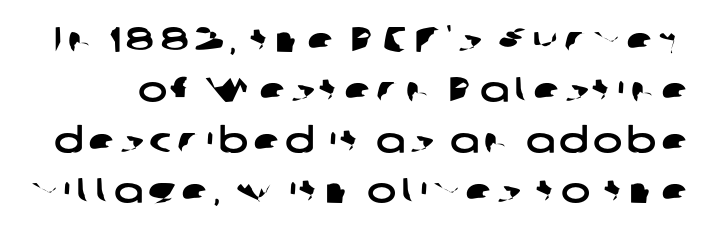
Notice how descenders clear the ascenders below comfortably — that's standard leading. Spacing verdict: proportional, widths tailored to each character. The text was rendered using a sans face with plain stroke endings. The zone under the glyphs is completely vacant.
